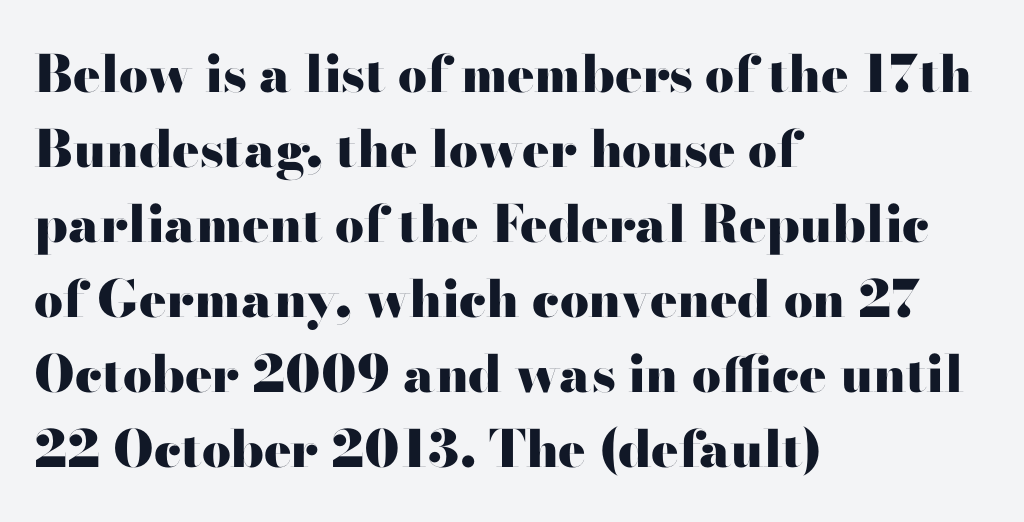
Q: Is the text bold? A: Yes.
Q: Is the text italic (slanted)? A: No, it is upright.
Q: Is the typeface a serif or a sans-serif typeface? A: Sans-serif.
Q: Is the text underlined? A: No.
Q: How is the paragraph aligned? A: Left-aligned.
Q: Is the spacing between letters normal or unusually wide? A: Normal.
Q: Is the spacing between lines tight, normal or loose? A: Normal.
Q: Width (condensed, normal, or wide)? A: Wide.
Q: Stroke contrast? A: High.
Q: x-height? A: Small.
Q: Monospaced? A: No.
